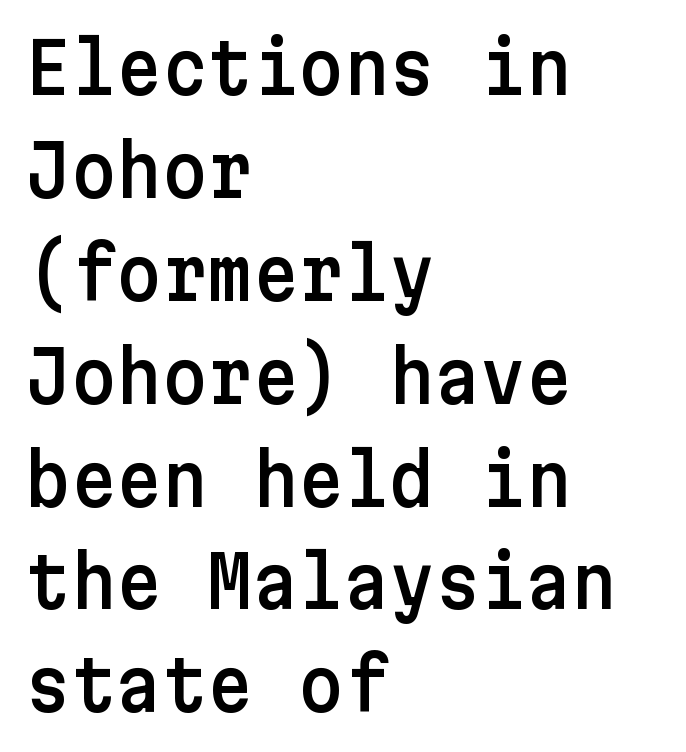
These lines stack with their left ends in a neat column. The rows are spaced the way most documents space them. The words here are not underlined. Type style note: lacks serifs. Does the lettering tilt? It doesn't — this is upright. Default kerning and tracking; the words read as compact shapes.
